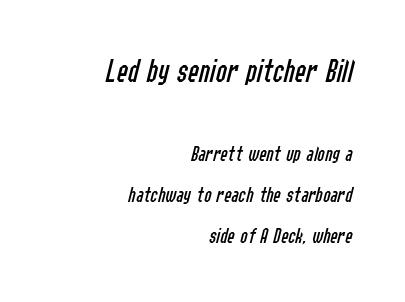
{"italic": "yes", "lean": "right", "slant_degrees": 14, "bold": "no", "weight": "regular", "width": "condensed", "stroke_contrast": "low", "x_height": "medium", "monospaced": "no", "underline": "no", "align": "right", "line_spacing_ratio": 1.87, "letter_spacing": "normal", "letter_spacing_em": 0.0, "larger_block": "first", "size_ratio": 1.5, "glyph_px": 33}
